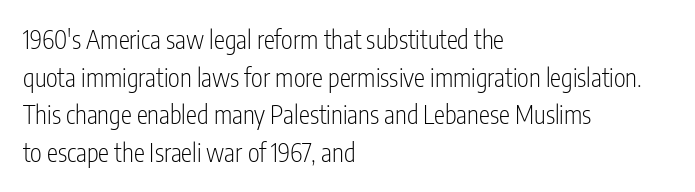
The face used here is rendered with its standard letterfit. Just letters on the line, the space beneath them empty. Caption: face not bold, strokes unweighted. Line spacing here is normal.
